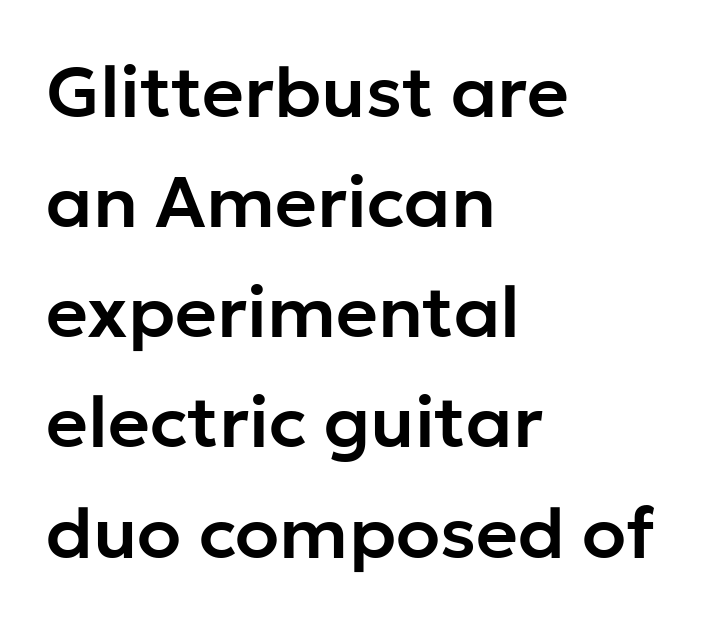
{"serif": "no", "italic": "no", "width": "normal", "stroke_contrast": "low", "x_height": "medium", "monospaced": "no", "underline": "no", "align": "left", "line_spacing": "normal", "line_spacing_ratio": 1.53, "letter_spacing": "normal", "letter_spacing_em": 0.0, "glyph_px": 72}
